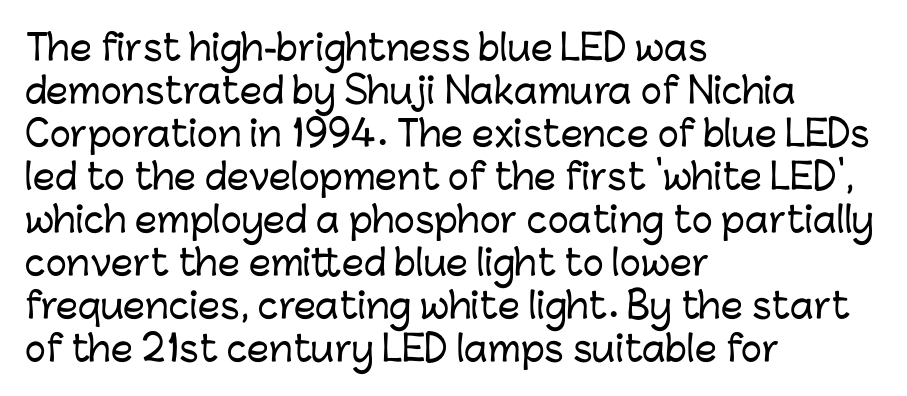
Q: Is the text italic (slanted)? A: No, it is upright.
Q: Is the typeface a serif or a sans-serif typeface? A: Sans-serif.
Q: Is the text underlined? A: No.
Q: How is the paragraph aligned? A: Left-aligned.
Q: Is the spacing between letters normal or unusually wide? A: Normal.
Q: Width (condensed, normal, or wide)? A: Normal.
Q: Stroke contrast? A: Low.
Q: x-height? A: Medium.
Q: Monospaced? A: No.
